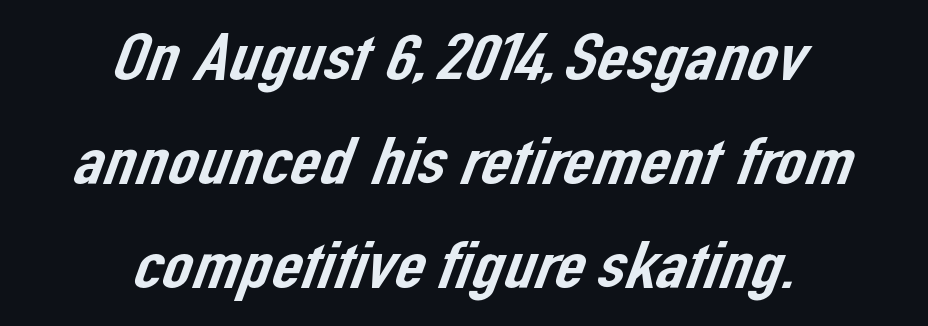
Q: Is the typeface a serif or a sans-serif typeface? A: Sans-serif.
Q: Is the text underlined? A: No.
Q: How is the paragraph aligned? A: Centered.
Q: Is the spacing between letters normal or unusually wide? A: Normal.
Q: Is the spacing between lines tight, normal or loose? A: Normal.
Q: Width (condensed, normal, or wide)? A: Normal.
Q: Stroke contrast? A: Low.
Q: x-height? A: Medium.
Q: Monospaced? A: No.
